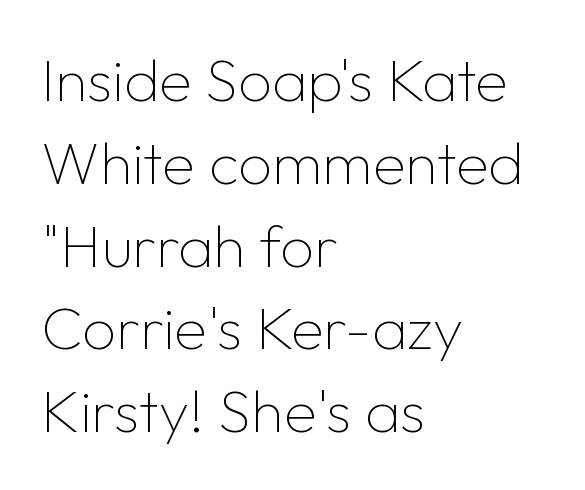
The image shows 60 px thin sans-serif type, upright; set left-aligned, normal line spacing (1.38x), normal letter spacing, not underlined; low stroke contrast and a medium x-height.
